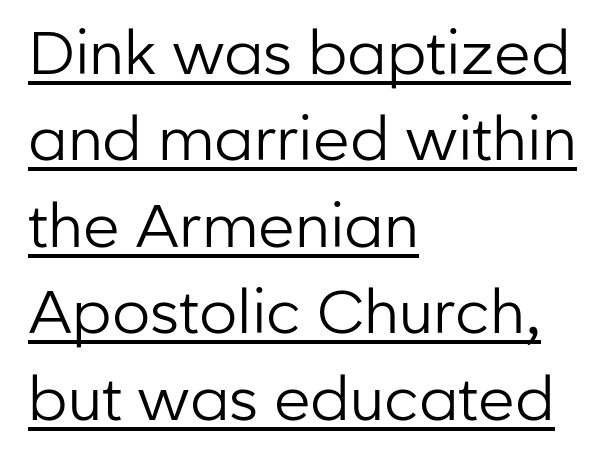
{"serif": "no", "italic": "no", "bold": "no", "weight": "regular", "width": "normal", "stroke_contrast": "low", "x_height": "medium", "monospaced": "no", "underline": "yes", "align": "left", "line_spacing": "normal", "line_spacing_ratio": 1.44, "letter_spacing": "normal", "letter_spacing_em": 0.0, "glyph_px": 60}
